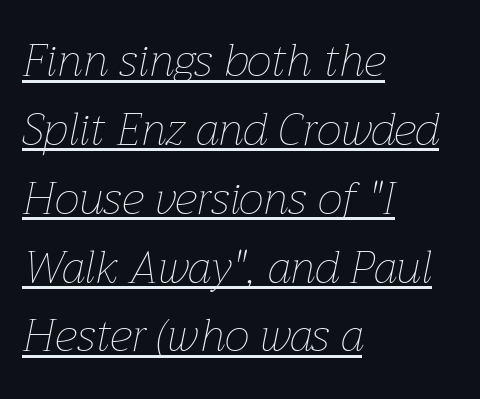
{"italic": "yes", "lean": "right", "slant_degrees": 12, "bold": "no", "weight": "thin", "width": "normal", "stroke_contrast": "low", "x_height": "medium", "monospaced": "no", "underline": "yes", "align": "left", "line_spacing": "normal", "line_spacing_ratio": 1.53, "letter_spacing": "normal", "letter_spacing_em": 0.0, "glyph_px": 45}
